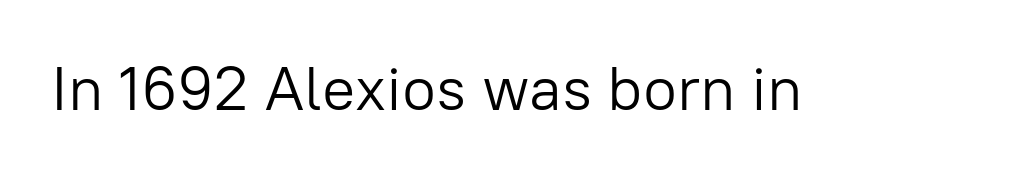
{"serif": "no", "italic": "no", "bold": "no", "weight": "light", "width": "normal", "stroke_contrast": "low", "x_height": "medium", "monospaced": "no", "underline": "no", "letter_spacing": "normal", "letter_spacing_em": 0.0, "glyph_px": 62}
